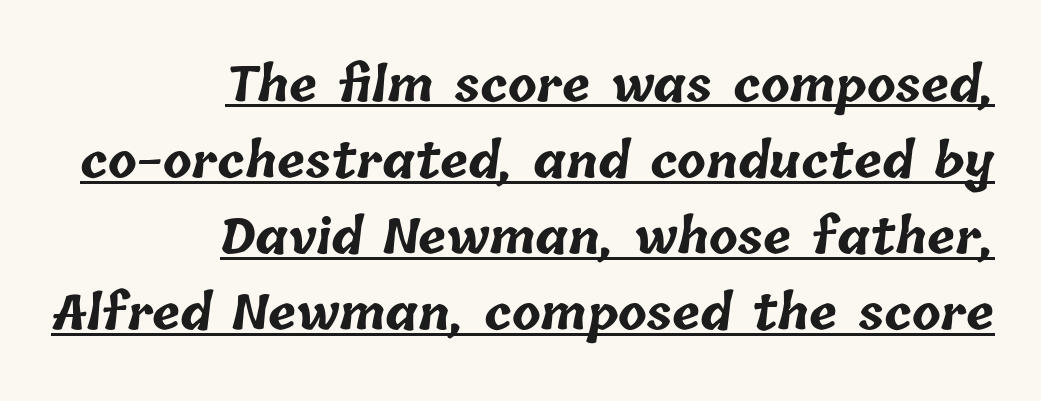
The image shows 47 px bold type; set right-aligned, normal line spacing (1.62x), normal letter spacing, underlined; low stroke contrast and a medium x-height.
